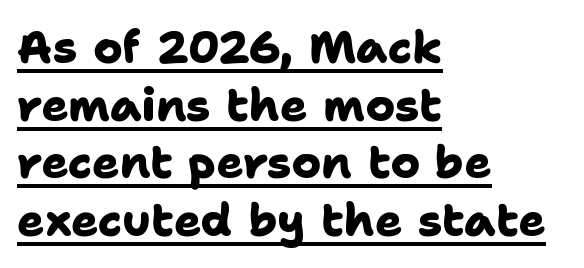
Q: Is the text bold? A: Yes.
Q: Is the typeface a serif or a sans-serif typeface? A: Sans-serif.
Q: Is the text underlined? A: Yes.
Q: How is the paragraph aligned? A: Left-aligned.
Q: Is the spacing between letters normal or unusually wide? A: Normal.
Q: Is the spacing between lines tight, normal or loose? A: Normal.
Q: Width (condensed, normal, or wide)? A: Normal.
Q: Stroke contrast? A: Low.
Q: x-height? A: Medium.
Q: Monospaced? A: No.
